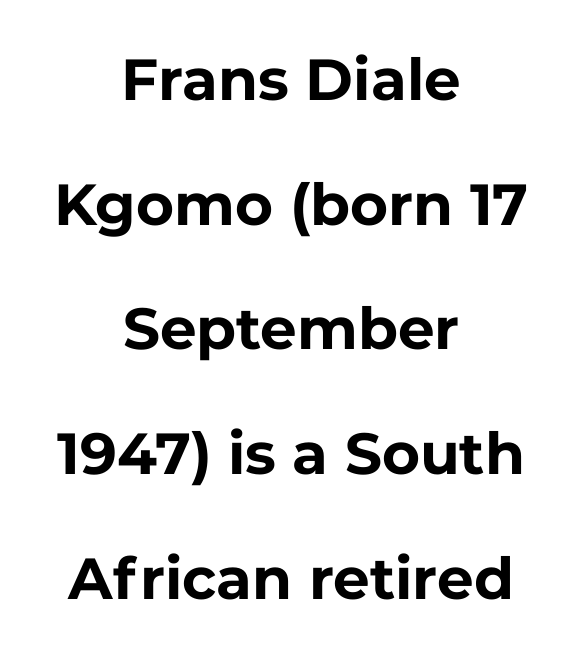
The image shows 58 px bold sans-serif type, upright; set centered, loose line spacing (2.15x), normal letter spacing, not underlined; low stroke contrast and a medium x-height.
